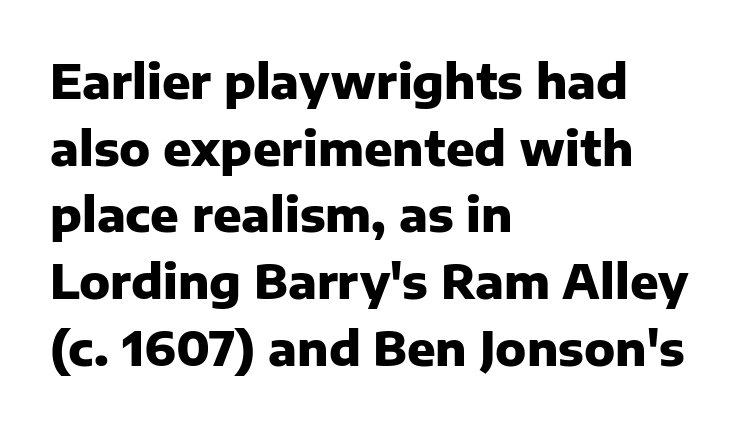
Upright lettering throughout. Bold? Absolutely — the strokes are thick and heavy. Unlike a traditional serif, this face leaves its strokes unadorned. The space between consecutive lines is moderate.
